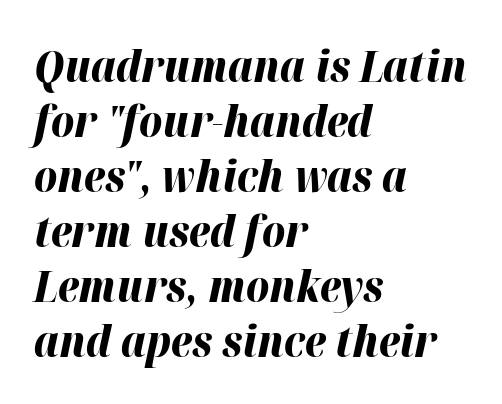
{"italic": "yes", "lean": "right", "slant_degrees": 12, "bold": "yes", "weight": "bold", "width": "normal", "stroke_contrast": "high", "x_height": "medium", "monospaced": "no", "underline": "no", "align": "left", "line_spacing": "normal", "line_spacing_ratio": 1.25, "letter_spacing": "normal", "letter_spacing_em": 0.0, "glyph_px": 44}
